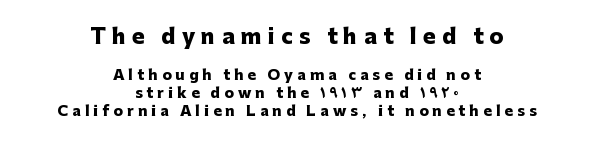
The image shows 21 px bold type, upright; set centered, normal line spacing (1.27x), unusually wide letter spacing (+0.3 em), not underlined; the first (top) block is 1.5x larger.
